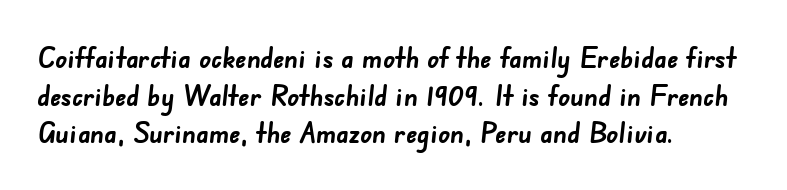
{"serif": "no", "bold": "yes", "weight": "semibold", "width": "normal", "stroke_contrast": "low", "x_height": "small", "monospaced": "no", "underline": "no", "align": "left", "line_spacing": "normal", "line_spacing_ratio": 1.3, "letter_spacing": "normal", "letter_spacing_em": 0.0, "glyph_px": 29}
